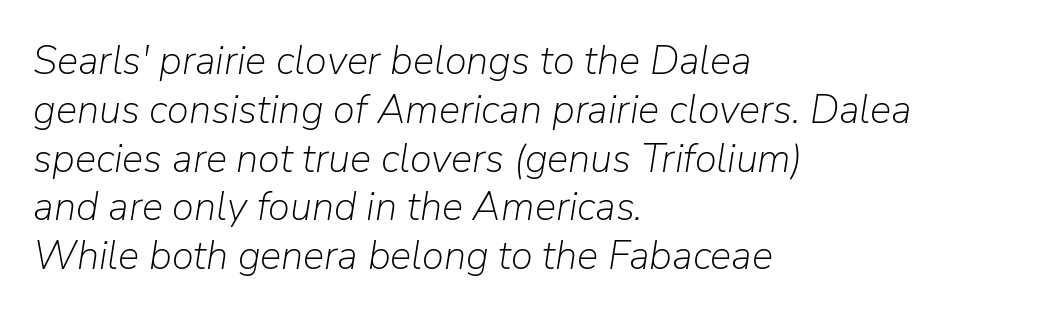
The image shows 40 px light type, italic (leaning right); set left-aligned, line spacing 1.22x, normal letter spacing, not underlined; low stroke contrast and a medium x-height.
